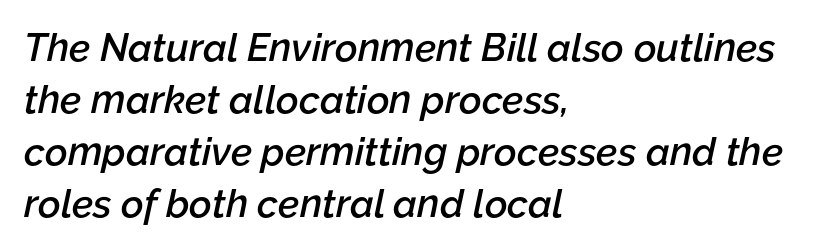
The image shows 39 px semibold type, italic (leaning right); set left-aligned, normal line spacing (1.33x), normal letter spacing, not underlined; low stroke contrast and a medium x-height.
